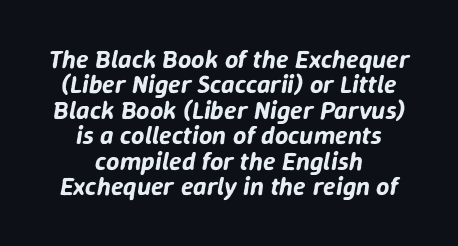
{"italic": "yes", "lean": "right", "slant_degrees": 9, "underline": "no", "align": "center", "line_spacing": "tight", "line_spacing_ratio": 0.98, "letter_spacing": "normal", "letter_spacing_em": 0.0, "glyph_px": 26}
